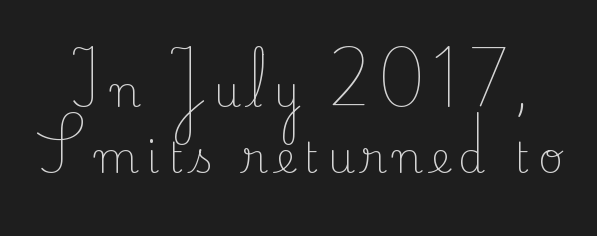
The characters display serif detailing at their extremities. Is there any slant? The stems are plumb. These lines sit exactly where default settings would place them. Check under the words: just untouched page.
